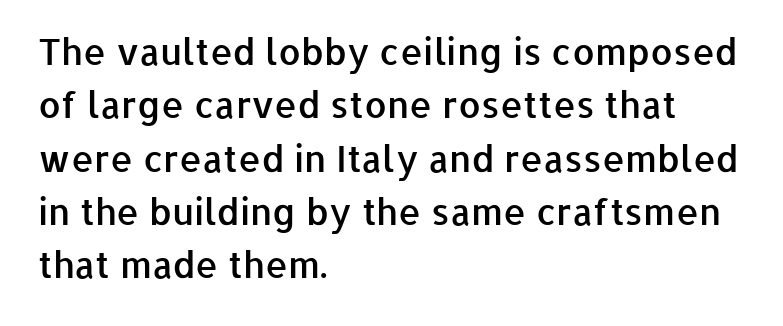
Q: Is the text bold? A: Semi-bold.
Q: Is the text italic (slanted)? A: No, it is upright.
Q: Is the typeface a serif or a sans-serif typeface? A: Sans-serif.
Q: Is the text underlined? A: No.
Q: How is the paragraph aligned? A: Left-aligned.
Q: Is the spacing between letters normal or unusually wide? A: Normal.
Q: Is the spacing between lines tight, normal or loose? A: Normal.
Q: Width (condensed, normal, or wide)? A: Normal.
Q: Stroke contrast? A: Low.
Q: x-height? A: Medium.
Q: Monospaced? A: No.
